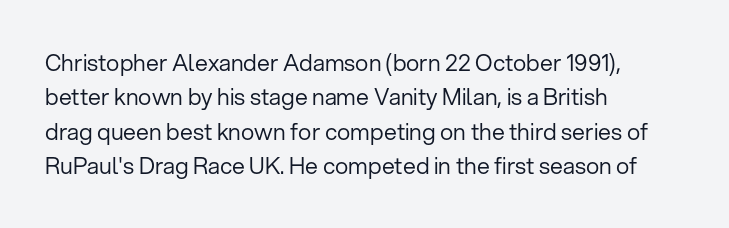
Q: Is the text bold? A: No.
Q: Is the text italic (slanted)? A: No, it is upright.
Q: Is the text underlined? A: No.
Q: How is the paragraph aligned? A: Left-aligned.
Q: Is the spacing between letters normal or unusually wide? A: Normal.
Q: Is the spacing between lines tight, normal or loose? A: Normal.
